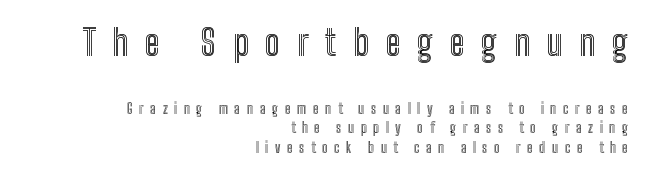
Q: Is the text italic (slanted)? A: No, it is upright.
Q: Is the text underlined? A: No.
Q: How is the paragraph aligned? A: Right-aligned.
Q: Is the spacing between letters normal or unusually wide? A: Unusually wide.
Q: Is the spacing between lines tight, normal or loose? A: Normal.
Q: Which block of text is set in a larger size, the first (top) or the second (bottom)? A: The first (top) one.
Q: Width (condensed, normal, or wide)? A: Condensed.
Q: x-height? A: Medium.
Q: Monospaced? A: No.
